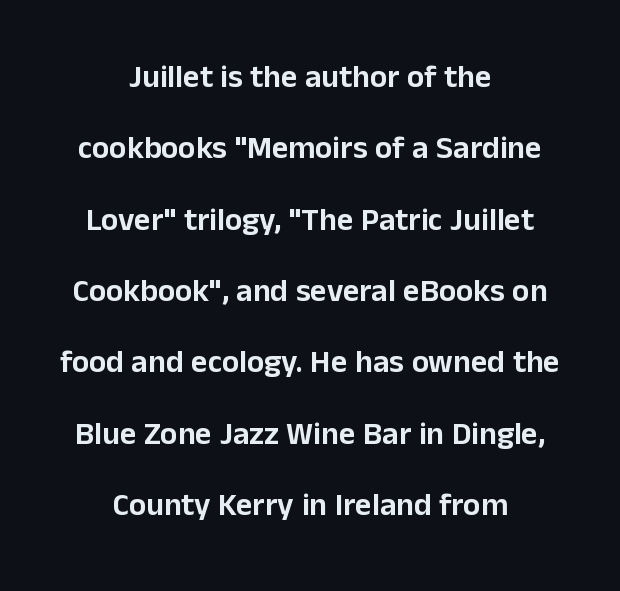
The type family on display is of the sans-serif kind. You could not count columns in this text — the font is proportionally spaced. The vertical gap from one line to the next is large. Type without underlining. Caption: standard tracking, unaltered. The compositor balanced each line on the midline.
